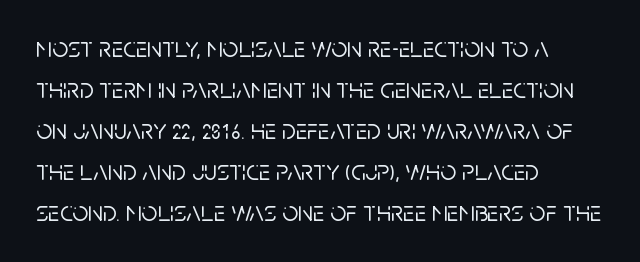
{"serif": "no", "italic": "no", "width": "normal", "stroke_contrast": "low", "x_height": "large", "monospaced": "no", "underline": "no", "align": "left", "line_spacing": "normal", "line_spacing_ratio": 1.46, "letter_spacing": "normal", "letter_spacing_em": 0.0, "glyph_px": 28}
